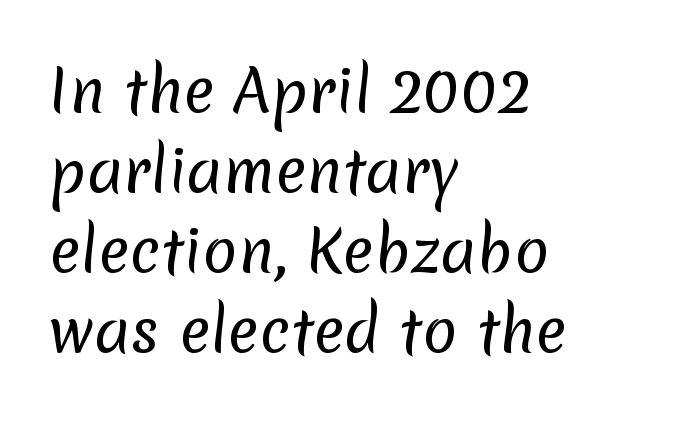
{"serif": "no", "bold": "no", "weight": "regular", "width": "normal", "stroke_contrast": "low", "x_height": "medium", "monospaced": "no", "underline": "no", "align": "left", "line_spacing": "normal", "line_spacing_ratio": 1.38, "letter_spacing": "normal", "letter_spacing_em": 0.0, "glyph_px": 58}
